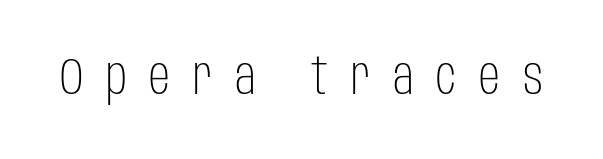
{"serif": "no", "italic": "no", "bold": "no", "weight": "light", "width": "condensed", "stroke_contrast": "low", "x_height": "large", "monospaced": "no", "underline": "no", "letter_spacing": "wide", "letter_spacing_em": 0.44, "glyph_px": 52}
